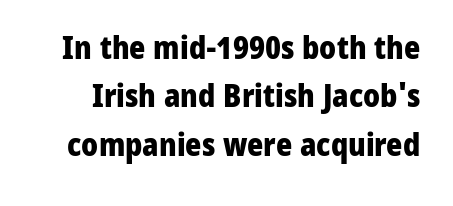
{"serif": "no", "italic": "no", "bold": "yes", "weight": "heavy", "width": "normal", "stroke_contrast": "low", "x_height": "medium", "monospaced": "no", "underline": "no", "line_spacing": "normal", "line_spacing_ratio": 1.56, "letter_spacing": "normal", "letter_spacing_em": 0.0, "glyph_px": 31}
